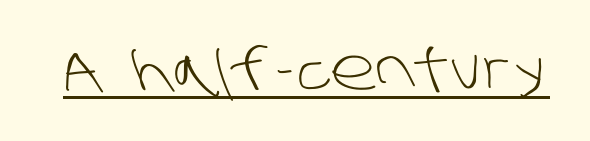
The image shows 58 px light sans-serif type; set normal letter spacing, underlined; low stroke contrast and a large x-height.
